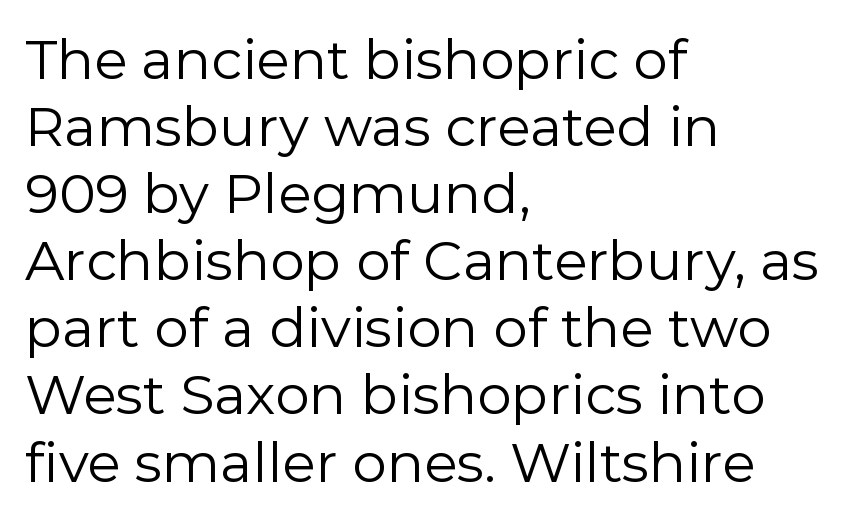
Stems here are at most as thick as an everyday book face. Vertical strokes here are truly vertical. The rendering anchors every line to the left-hand side. The characters display no serif detailing; their extremities are plain. A bare baseline throughout the passage. Each letter keeps its own natural width here, so spacing adapts to shape.
